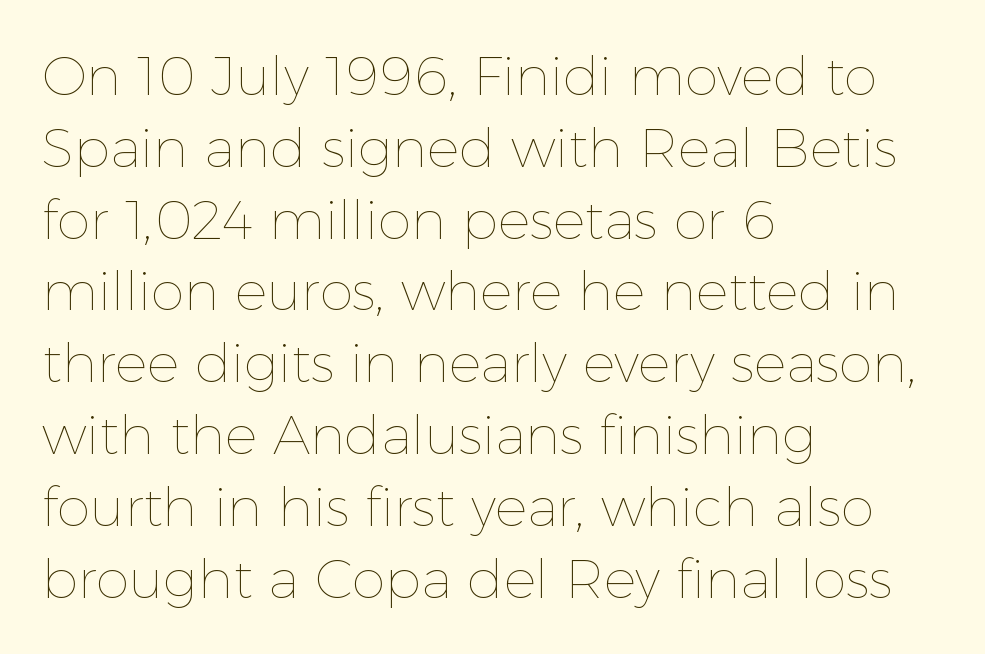
The image shows 54 px thin type, upright; set left-aligned, normal line spacing (1.33x), normal letter spacing, not underlined; a medium x-height.
